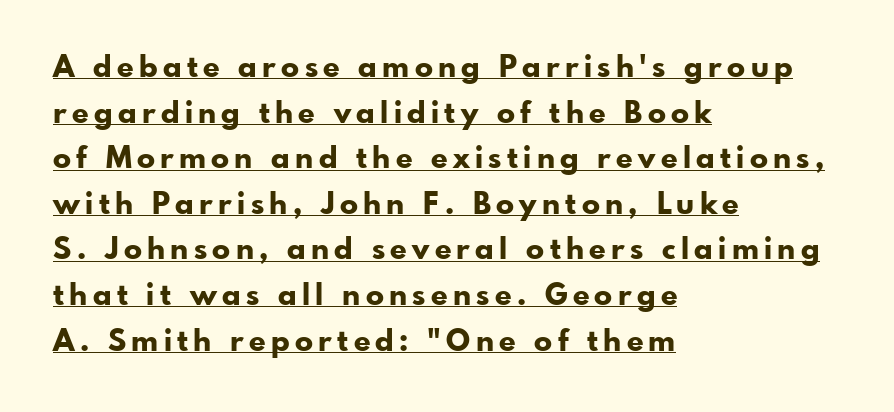
Q: Is the text bold? A: Yes.
Q: Is the text italic (slanted)? A: No, it is upright.
Q: Is the typeface a serif or a sans-serif typeface? A: Sans-serif.
Q: Is the text underlined? A: Yes.
Q: How is the paragraph aligned? A: Left-aligned.
Q: Is the spacing between lines tight, normal or loose? A: Normal.
Q: Width (condensed, normal, or wide)? A: Normal.
Q: Stroke contrast? A: Low.
Q: x-height? A: Small.
Q: Monospaced? A: No.
